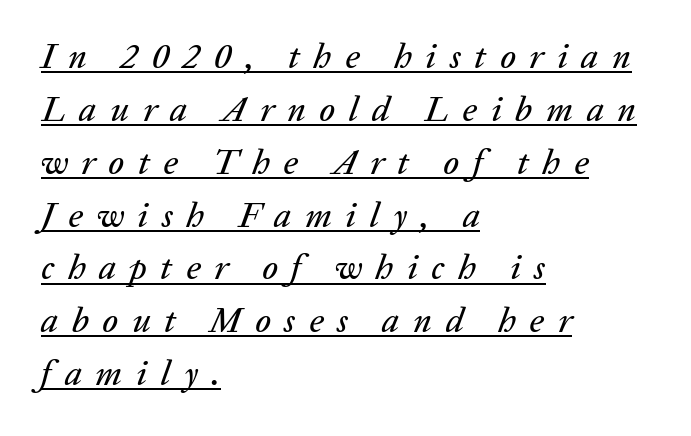
{"italic": "yes", "lean": "right", "slant_degrees": 20, "width": "normal", "stroke_contrast": "low", "x_height": "medium", "monospaced": "no", "underline": "yes", "align": "left", "line_spacing": "normal", "line_spacing_ratio": 1.51, "letter_spacing": "wide", "letter_spacing_em": 0.39, "glyph_px": 35}
